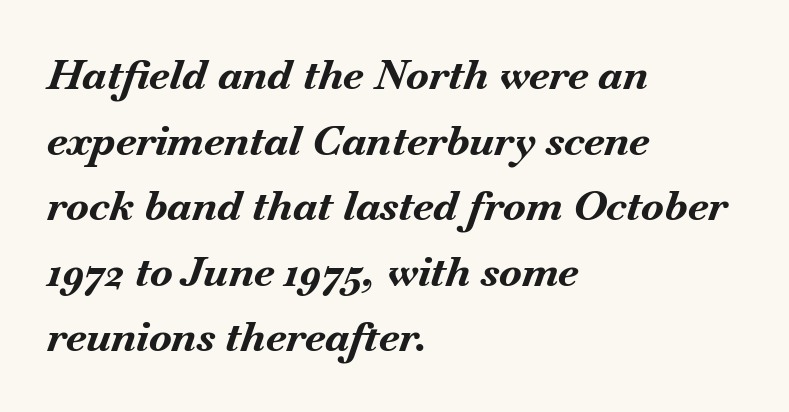
Q: Is the text bold? A: Yes.
Q: Is the text italic (slanted)? A: Yes, it leans right by about 18 degrees.
Q: Is the text underlined? A: No.
Q: How is the paragraph aligned? A: Left-aligned.
Q: Is the spacing between letters normal or unusually wide? A: Normal.
Q: Is the spacing between lines tight, normal or loose? A: Normal.
Q: Width (condensed, normal, or wide)? A: Normal.
Q: Stroke contrast? A: Medium.
Q: x-height? A: Small.
Q: Monospaced? A: No.
